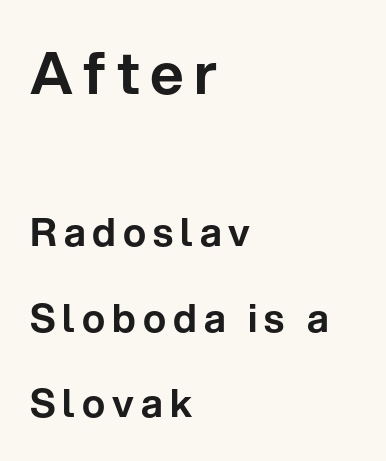
Nope, no serifs anywhere on these letters. Posture: upright roman. Typeset ragged right — the left edge is the straight one. Descenders hang freely into open space.
